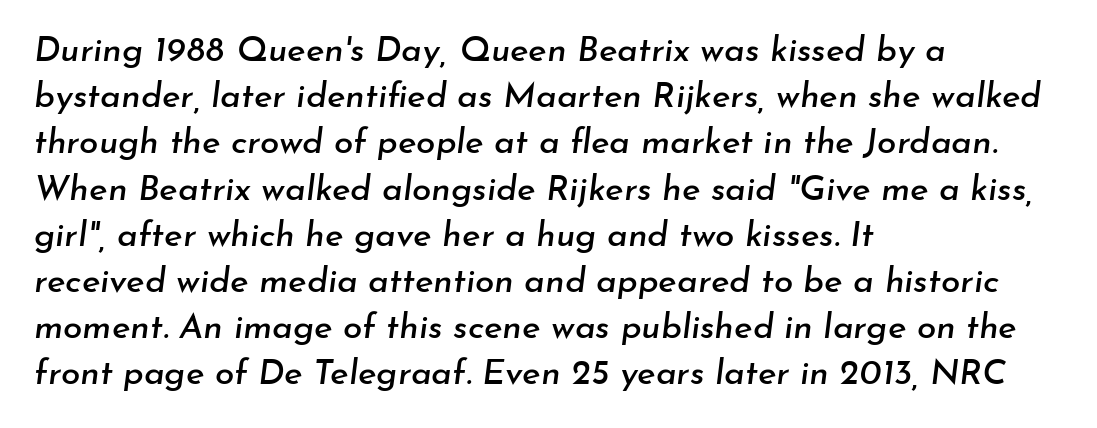
Q: Is the text italic (slanted)? A: Yes, it leans right by about 7 degrees.
Q: Is the text underlined? A: No.
Q: How is the paragraph aligned? A: Left-aligned.
Q: Is the spacing between letters normal or unusually wide? A: Normal.
Q: Is the spacing between lines tight, normal or loose? A: Normal.
Q: Width (condensed, normal, or wide)? A: Normal.
Q: Stroke contrast? A: Low.
Q: x-height? A: Small.
Q: Monospaced? A: No.
